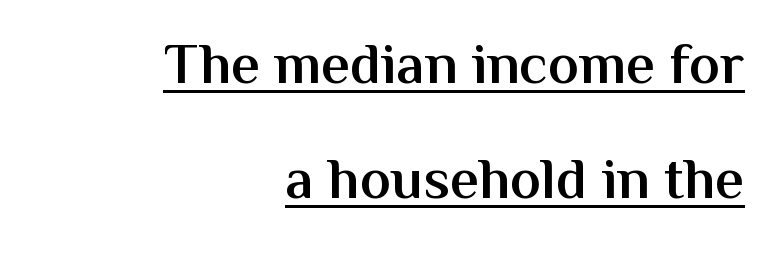
The image shows 58 px semibold sans-serif type, upright; set right-aligned, loose line spacing (1.98x), normal letter spacing, underlined; medium stroke contrast and a medium x-height.
